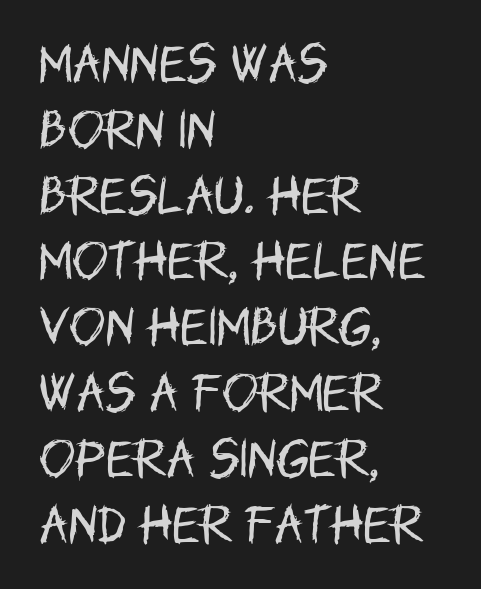
The lines are quadded left. In terms of leading, this rendering sits right in the middle. This sample uses a sans-serif face. These lines are rendered in a variable-pitch font.
